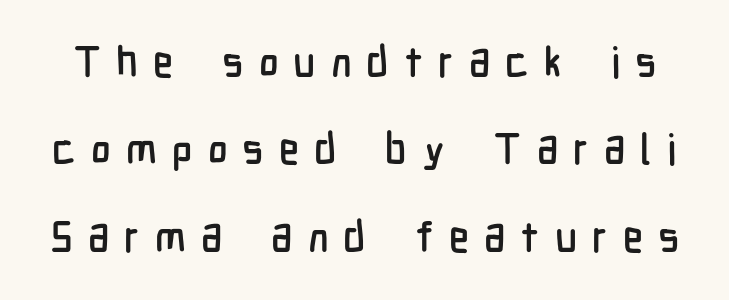
Is there much room between lines? Yes — plenty of vertical air separates them. Quick note: not italic, upright. Note the varied advance widths — an 'i' is clearly narrower than an 'm'. This is sans-serif lettering, the kind often seen on screens and signage. What stands out about the letter spacing? Its width — letters are far apart. A clean baseline with only descenders dipping below it.
